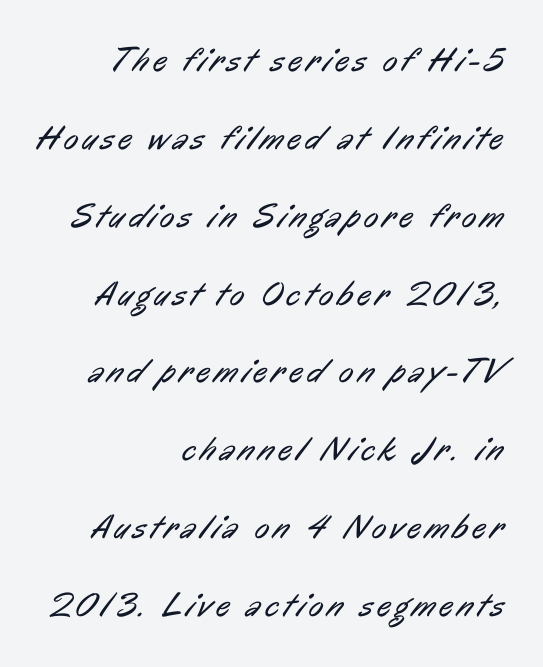
The image shows 34 px regular-weight, condensed sans-serif type; set right-aligned, loose line spacing (2.29x), not underlined; low stroke contrast and a medium x-height.
